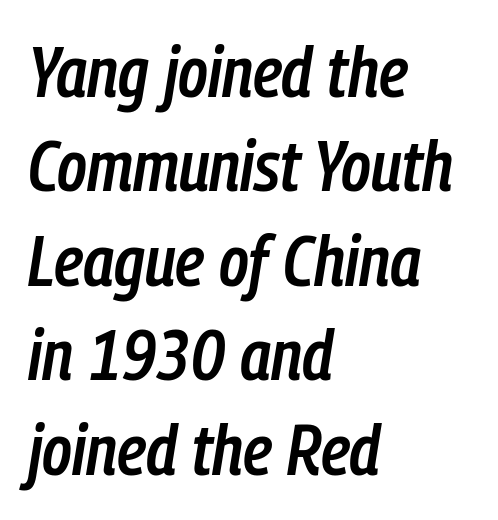
Q: Is the text bold? A: Semi-bold.
Q: Is the text italic (slanted)? A: Yes, it leans right by about 9 degrees.
Q: Is the text underlined? A: No.
Q: How is the paragraph aligned? A: Left-aligned.
Q: Is the spacing between letters normal or unusually wide? A: Normal.
Q: Is the spacing between lines tight, normal or loose? A: Normal.
Q: Width (condensed, normal, or wide)? A: Condensed.
Q: Stroke contrast? A: Low.
Q: x-height? A: Medium.
Q: Monospaced? A: No.
